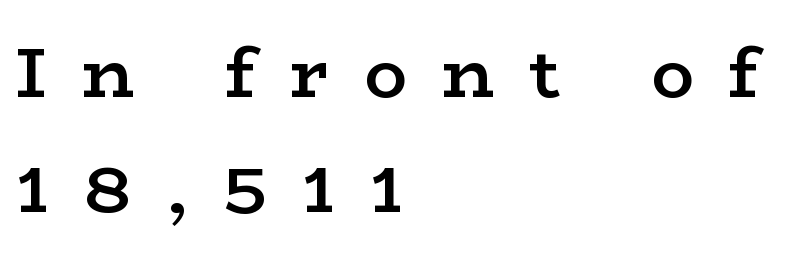
This rendering widens character spacing well past its baseline value. Decoration check: the copy has no underline. Think of a printed novel: that variable character pitch is what you see here. One glance says typical: line gaps are just what's usual. The face used here is seriffed, in the tradition of book romans. The lettering holds an erect, upright posture throughout.
